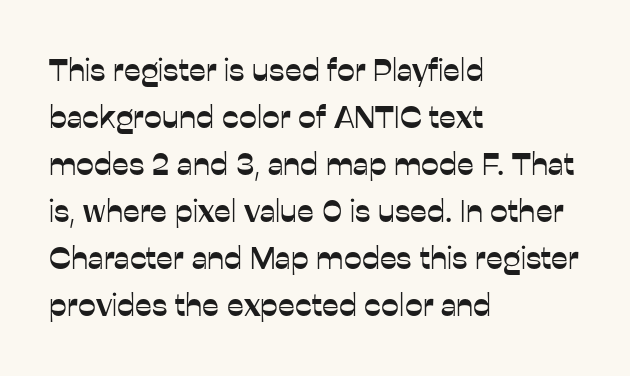
Each word holds together tightly as a unit, with standard inter-letter gaps. Nope, not italic — everything's standing straight. Lines of text with bare space underneath. A typesetter would call this leading conventional body-copy spacing. Stroke terminals: plain, sans-serif. Where is the straight margin? On the left.
